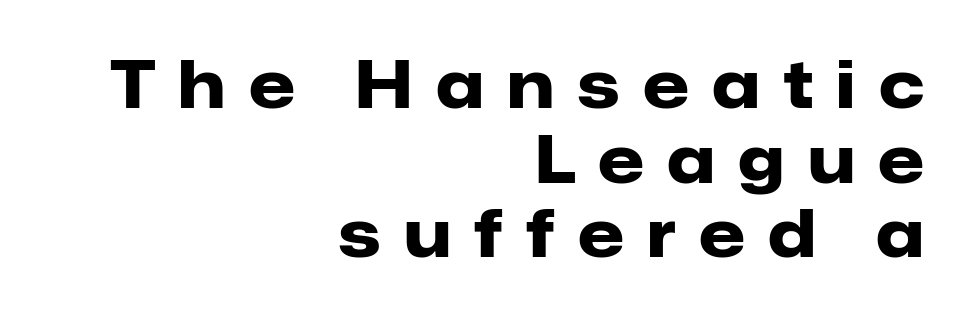
The image shows 66 px heavy sans-serif type, upright; set right-aligned, tight line spacing (1.13x), unusually wide letter spacing (+0.35 em), not underlined; low stroke contrast and a medium x-height.
